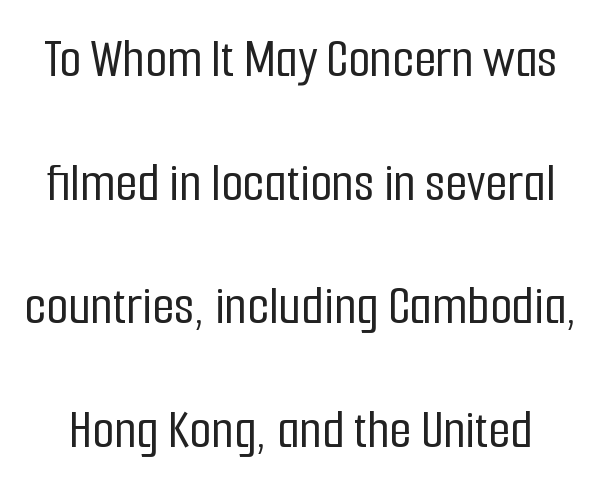
Q: Is the text italic (slanted)? A: No, it is upright.
Q: Is the typeface a serif or a sans-serif typeface? A: Sans-serif.
Q: Is the text underlined? A: No.
Q: Is the spacing between letters normal or unusually wide? A: Normal.
Q: Is the spacing between lines tight, normal or loose? A: Loose.
Q: Width (condensed, normal, or wide)? A: Condensed.
Q: Stroke contrast? A: Low.
Q: x-height? A: Medium.
Q: Monospaced? A: No.
